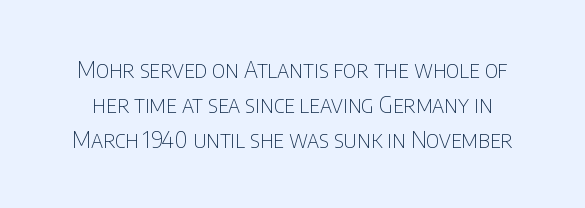
{"italic": "no", "bold": "no", "underline": "no", "line_spacing": "normal", "line_spacing_ratio": 1.52, "letter_spacing": "normal", "letter_spacing_em": 0.0, "glyph_px": 23}
